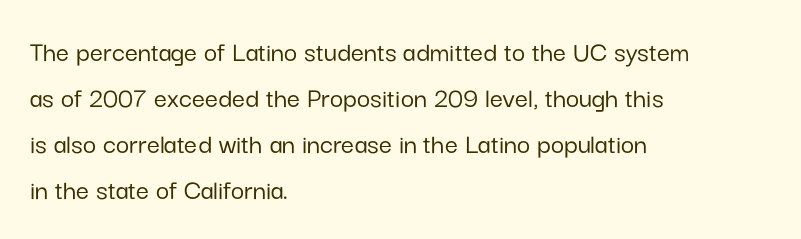
Note the varied advance widths — an 'i' is clearly narrower than an 'm'. Teacher's note: observe the even left margin — that is flush-left alignment. Students, note that the glyphs here touch the page at normal intervals. The line-height multiplier appears to be the usual default.
